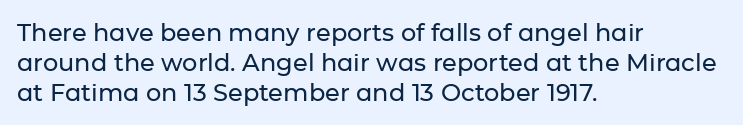
{"italic": "no", "underline": "no", "align": "left", "line_spacing_ratio": 1.24, "letter_spacing": "normal", "letter_spacing_em": 0.0, "glyph_px": 24}
